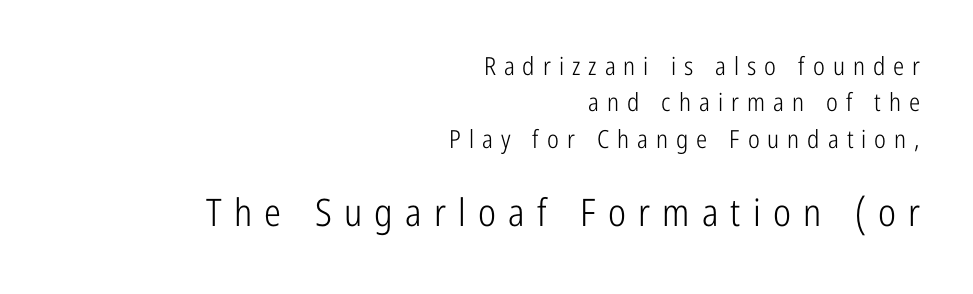
The image shows 38 px light, condensed sans-serif type, upright; set right-aligned, normal line spacing (1.46x), unusually wide letter spacing (+0.32 em), not underlined; the second (bottom) block is 1.52x larger; low stroke contrast and a medium x-height.
